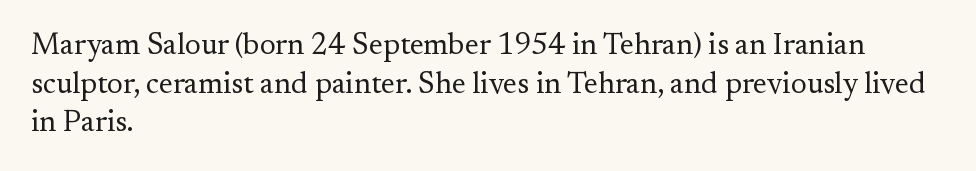
The glyphs in this specimen are seriffed. The typeface has the unassuming heft of standard copy or less. The gap between lines stays unmarked. The specimen reads as upright at a glance. Evenly set lines give the paragraph a standard silhouette. Looks like regular typesetting: each glyph gets only the width it needs.
